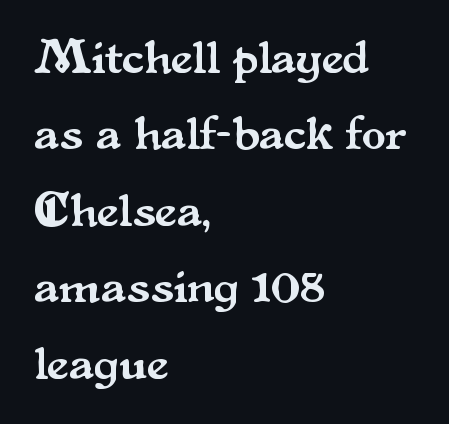
Q: Is the text italic (slanted)? A: No, it is upright.
Q: Is the typeface a serif or a sans-serif typeface? A: Serif.
Q: Is the text underlined? A: No.
Q: How is the paragraph aligned? A: Left-aligned.
Q: Is the spacing between letters normal or unusually wide? A: Normal.
Q: Is the spacing between lines tight, normal or loose? A: Normal.
Q: Width (condensed, normal, or wide)? A: Normal.
Q: Stroke contrast? A: Medium.
Q: x-height? A: Small.
Q: Monospaced? A: No.
